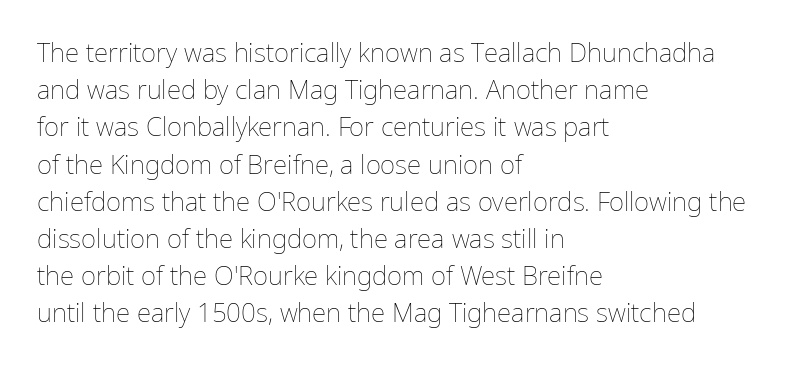
The image shows 26 px text type, upright; set left-aligned, normal line spacing (1.43x), normal letter spacing, not underlined.
